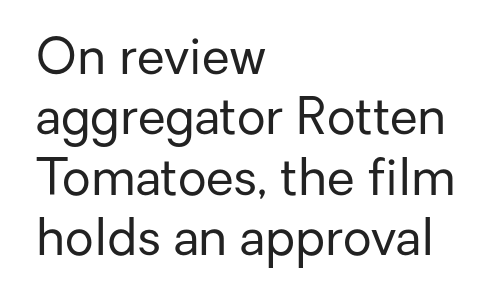
{"serif": "no", "italic": "no", "bold": "no", "weight": "regular", "width": "normal", "stroke_contrast": "low", "x_height": "medium", "monospaced": "no", "underline": "no", "align": "left", "line_spacing_ratio": 1.21, "letter_spacing": "normal", "letter_spacing_em": 0.0, "glyph_px": 50}
